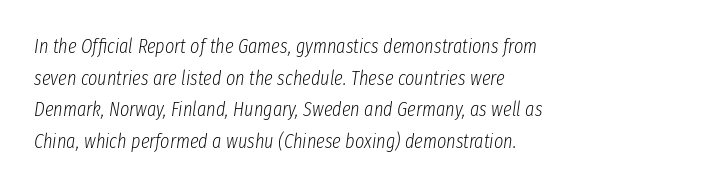
Q: Is the text bold? A: No.
Q: Is the text italic (slanted)? A: Yes, it leans right by about 8 degrees.
Q: Is the text underlined? A: No.
Q: How is the paragraph aligned? A: Left-aligned.
Q: Is the spacing between letters normal or unusually wide? A: Normal.
Q: Is the spacing between lines tight, normal or loose? A: Normal.
